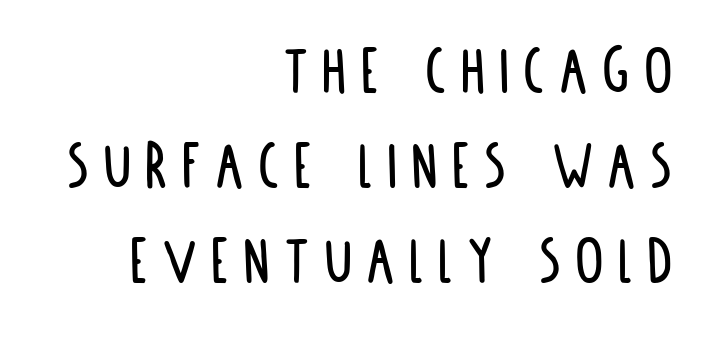
The image shows 71 px condensed sans-serif type, upright; set right-aligned, normal line spacing (1.34x), unusually wide letter spacing (+0.2 em), not underlined; low stroke contrast and a large x-height.
